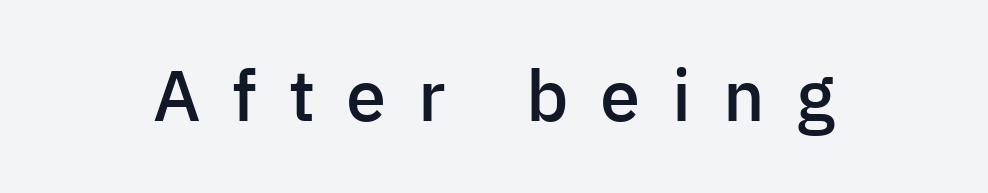
Q: Is the text bold? A: Semi-bold.
Q: Is the text italic (slanted)? A: No, it is upright.
Q: Is the typeface a serif or a sans-serif typeface? A: Sans-serif.
Q: Is the text underlined? A: No.
Q: Is the spacing between letters normal or unusually wide? A: Unusually wide.
Q: Width (condensed, normal, or wide)? A: Normal.
Q: Stroke contrast? A: Low.
Q: x-height? A: Medium.
Q: Monospaced? A: No.
